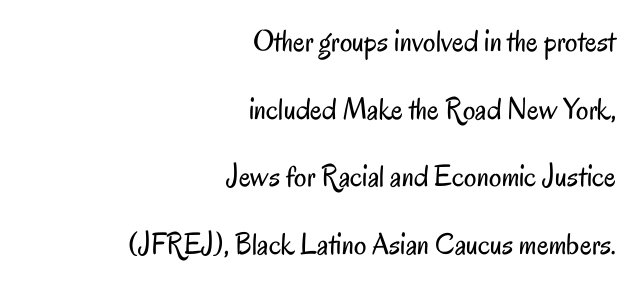
{"serif": "no", "italic": "no", "bold": "no", "weight": "regular", "width": "condensed", "stroke_contrast": "low", "x_height": "small", "monospaced": "no", "underline": "no", "align": "right", "line_spacing": "loose", "line_spacing_ratio": 2.18, "letter_spacing": "normal", "letter_spacing_em": 0.0, "glyph_px": 31}
